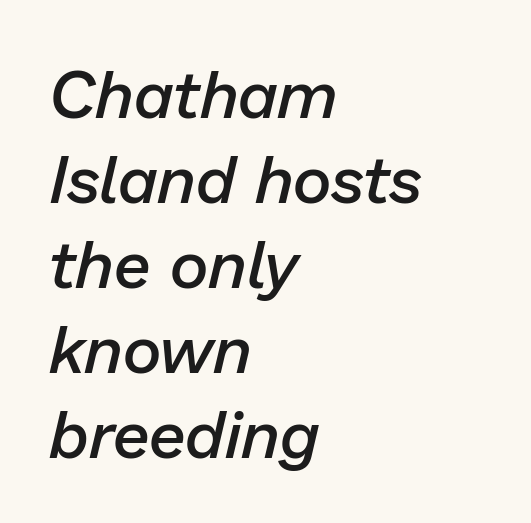
The image shows 67 px semibold type, italic (leaning right); set left-aligned, normal line spacing (1.27x), normal letter spacing, not underlined; low stroke contrast and a medium x-height.
